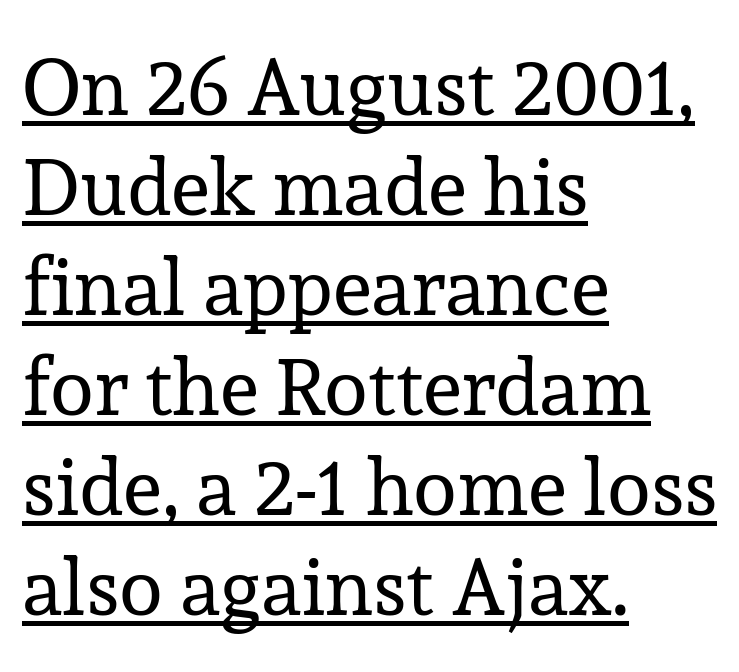
If you measured baseline to baseline, you'd find a middling distance. If you drew a line through each stem, it would be perfectly vertical. A quiet, ordinary-to-light weight characterises the typeface. Standard letterfit; no display-style spreading of the glyphs.
